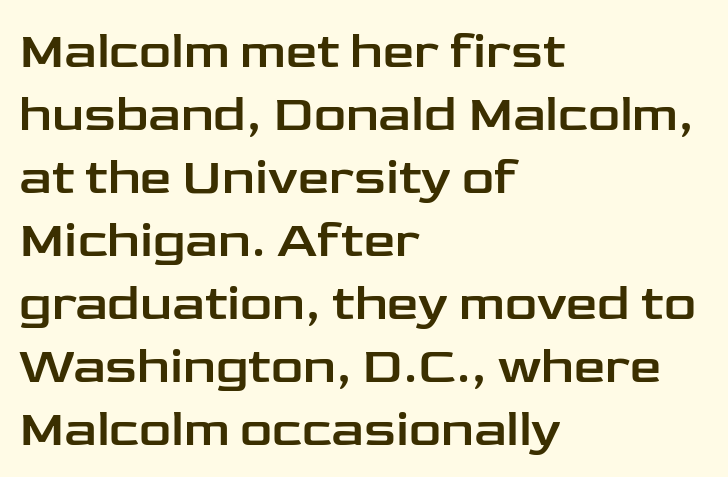
Q: Is the text italic (slanted)? A: No, it is upright.
Q: Is the typeface a serif or a sans-serif typeface? A: Sans-serif.
Q: Is the text underlined? A: No.
Q: How is the paragraph aligned? A: Left-aligned.
Q: Is the spacing between letters normal or unusually wide? A: Normal.
Q: Is the spacing between lines tight, normal or loose? A: Normal.
Q: Width (condensed, normal, or wide)? A: Wide.
Q: Stroke contrast? A: Low.
Q: x-height? A: Medium.
Q: Monospaced? A: No.
